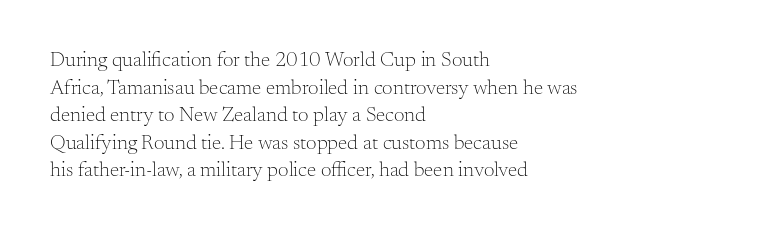
The image shows 21 px text type, upright; set left-aligned, normal line spacing (1.31x), normal letter spacing, not underlined.
